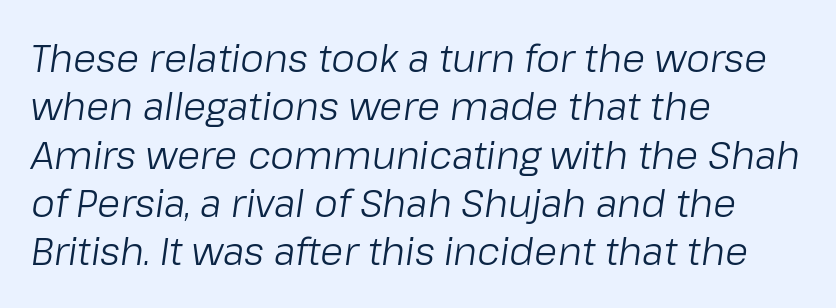
Q: Is the text bold? A: No.
Q: Is the text italic (slanted)? A: Yes, it leans right by about 8 degrees.
Q: Is the text underlined? A: No.
Q: How is the paragraph aligned? A: Left-aligned.
Q: Is the spacing between letters normal or unusually wide? A: Normal.
Q: Is the spacing between lines tight, normal or loose? A: Normal.
Q: Width (condensed, normal, or wide)? A: Normal.
Q: Stroke contrast? A: Low.
Q: x-height? A: Medium.
Q: Monospaced? A: No.
